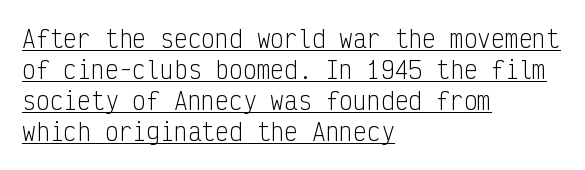
Horizontally, the lines are justified to the leading edge only. A typesetter would mark this as roman, not italic. Students, note that the glyphs here touch the page at normal intervals. This sample keeps an unexceptional amount of space between lines. Weight: regular or lighter.
